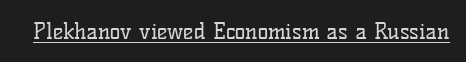
Does a line run under the words? Yes, clearly. Each word holds together tightly as a unit, with standard inter-letter gaps. When letters stand straight like this, we call the style roman or upright. Compared with a typical body face, this is equally light or lighter still.
